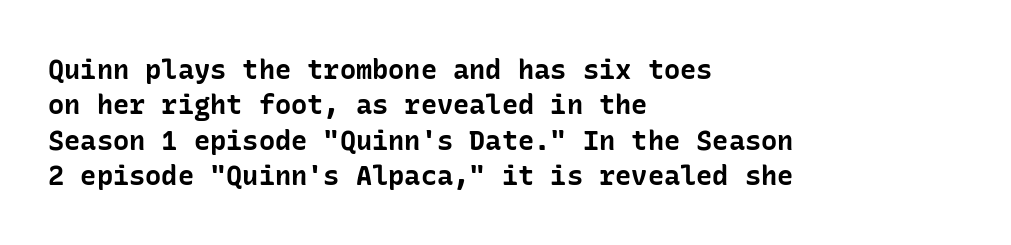
Q: Is the text bold? A: Yes.
Q: Is the text italic (slanted)? A: No, it is upright.
Q: Is the text underlined? A: No.
Q: How is the paragraph aligned? A: Left-aligned.
Q: Is the spacing between letters normal or unusually wide? A: Normal.
Q: Is the spacing between lines tight, normal or loose? A: Normal.
